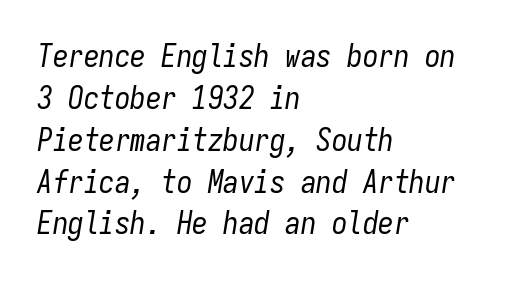
This rendering leaves character spacing at its baseline value. The strokes are not fattened; the text isn't bold. The lettering tilts uniformly, giving the passage an italic look. This rendering uses left alignment, leaving the right contour irregular.
